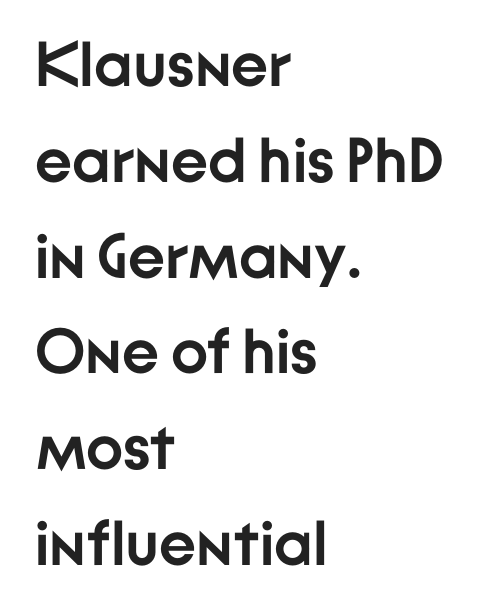
{"serif": "no", "italic": "no", "bold": "yes", "weight": "semibold", "width": "normal", "stroke_contrast": "low", "x_height": "medium", "monospaced": "no", "underline": "no", "align": "left", "line_spacing": "normal", "line_spacing_ratio": 1.52, "letter_spacing": "normal", "letter_spacing_em": 0.0, "glyph_px": 63}
